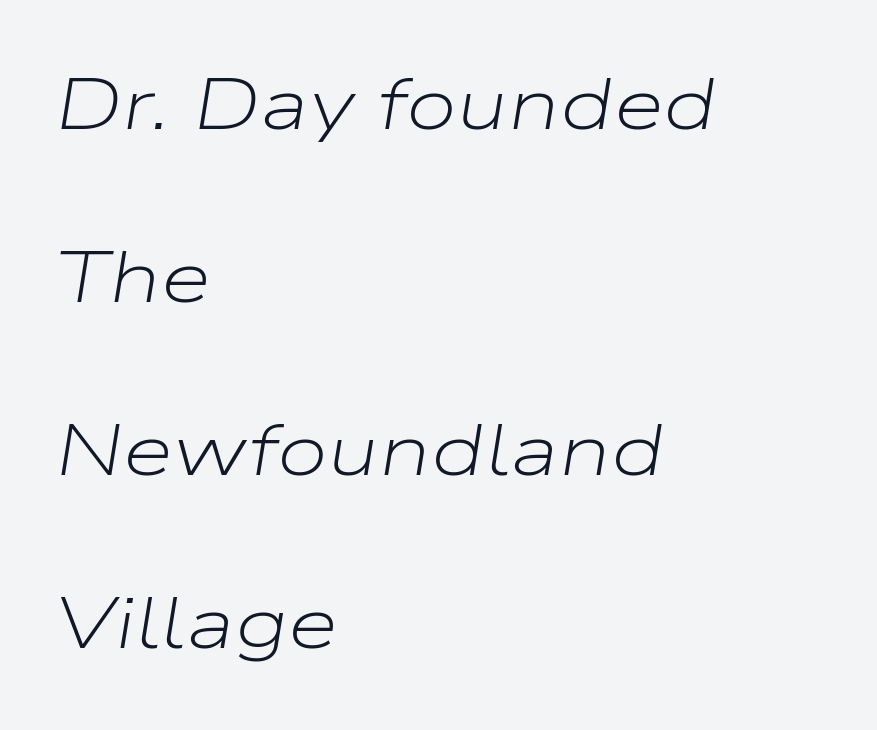
Students, note that the glyphs here touch the page at normal intervals. Letters rest on an invisible, unmarked baseline. The rendering uses natural spacing where letterforms have individual widths. Yep, that's italic — everything's leaning.
